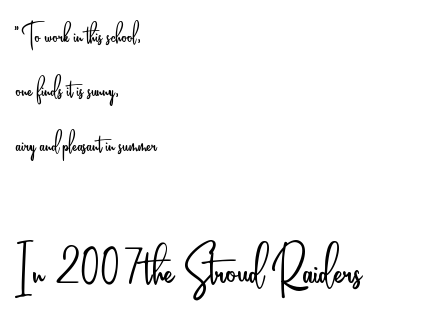
These glyphs show unthickened strokes, regular width or finer. The block sitting lower on the canvas is the one with enlarged characters. The type family on display is of the sans-serif kind. In terms of letterspacing, this is plain default setting. Descenders are the only things crossing below the line. The vertical gap from one line to the next is medium.
